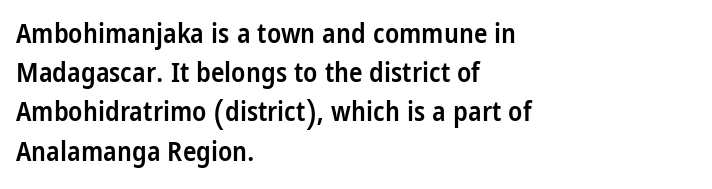
{"serif": "no", "italic": "no", "bold": "semi", "weight": "semibold", "width": "condensed", "stroke_contrast": "low", "x_height": "large", "monospaced": "no", "underline": "no", "align": "left", "line_spacing": "normal", "line_spacing_ratio": 1.4, "letter_spacing": "normal", "letter_spacing_em": 0.0, "glyph_px": 28}
